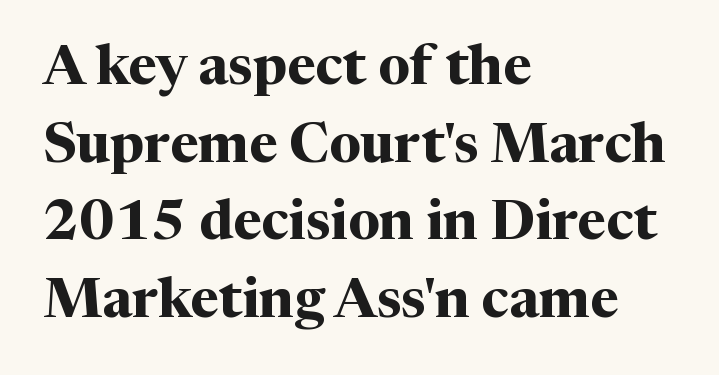
Rows of type keep a routine distance in the vertical direction. I'd describe the lettering as bold — thick and assertive. The rendering uses natural spacing where letterforms have individual widths. The lettering stays uniformly vertical, giving the passage a roman look. The glyphs in this specimen are seriffed. Visually the block forms a straight wall on the left and a jagged coastline on the right.
